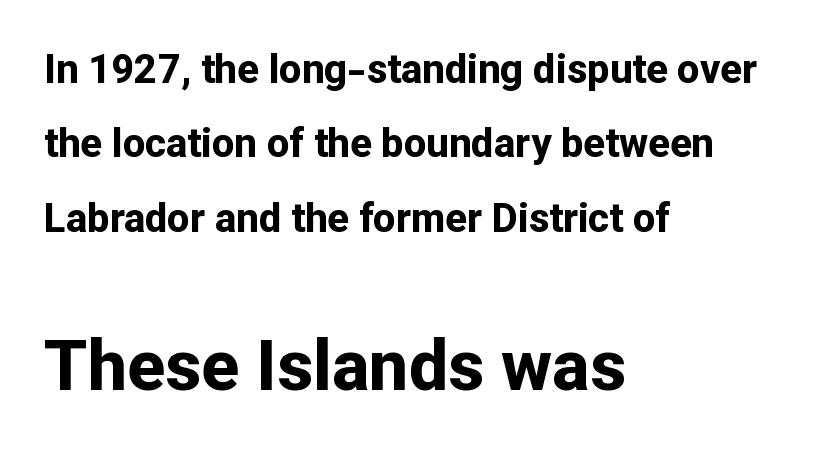
Q: Is the text bold? A: Yes.
Q: Is the text italic (slanted)? A: No, it is upright.
Q: Is the typeface a serif or a sans-serif typeface? A: Sans-serif.
Q: Is the text underlined? A: No.
Q: How is the paragraph aligned? A: Left-aligned.
Q: Is the spacing between letters normal or unusually wide? A: Normal.
Q: Which block of text is set in a larger size, the first (top) or the second (bottom)? A: The second (bottom) one.
Q: Width (condensed, normal, or wide)? A: Normal.
Q: Stroke contrast? A: Low.
Q: x-height? A: Medium.
Q: Monospaced? A: No.
